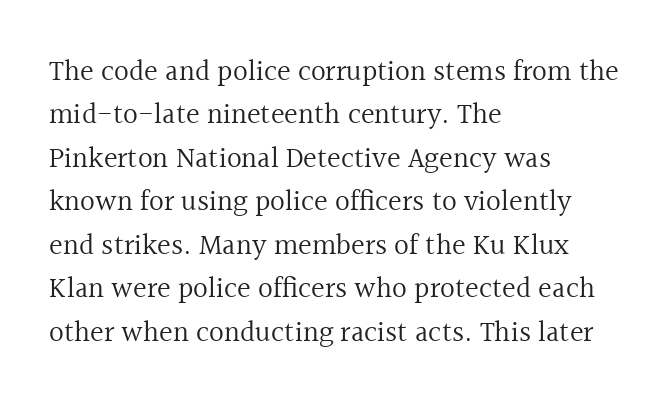
The image shows 29 px regular-weight serif type, upright; set left-aligned, normal line spacing (1.5x), normal letter spacing, not underlined; a medium x-height.
